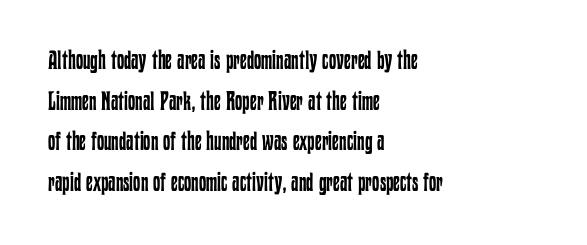
{"italic": "no", "bold": "no", "underline": "no", "align": "left", "line_spacing": "normal", "line_spacing_ratio": 1.56, "letter_spacing": "normal", "letter_spacing_em": 0.0, "glyph_px": 26}
